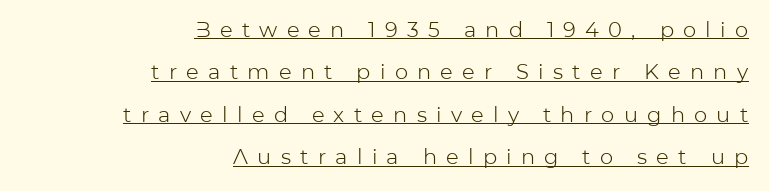
{"italic": "no", "bold": "no", "underline": "yes", "align": "right", "line_spacing": "loose", "line_spacing_ratio": 2.02, "letter_spacing": "wide", "letter_spacing_em": 0.44, "glyph_px": 21}
